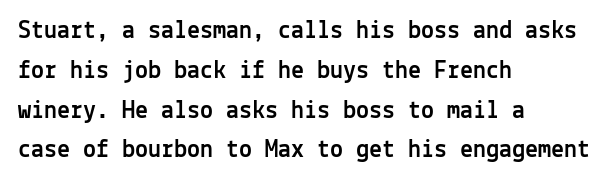
Q: Is the text italic (slanted)? A: No, it is upright.
Q: Is the text underlined? A: No.
Q: How is the paragraph aligned? A: Left-aligned.
Q: Is the spacing between letters normal or unusually wide? A: Normal.
Q: Is the spacing between lines tight, normal or loose? A: Normal.
